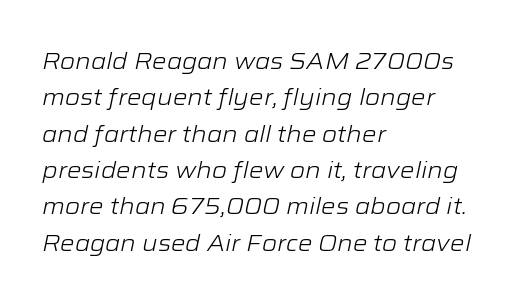
{"italic": "yes", "lean": "right", "slant_degrees": 12, "bold": "no", "underline": "no", "align": "left", "line_spacing": "normal", "line_spacing_ratio": 1.58, "letter_spacing": "normal", "letter_spacing_em": 0.0, "glyph_px": 23}
